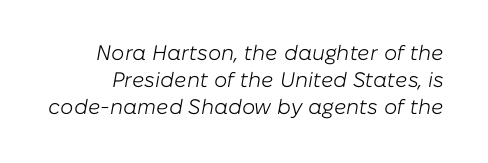
{"italic": "yes", "lean": "right", "slant_degrees": 10, "bold": "no", "underline": "no", "line_spacing": "normal", "line_spacing_ratio": 1.28, "letter_spacing": "normal", "letter_spacing_em": 0.0, "glyph_px": 21}
